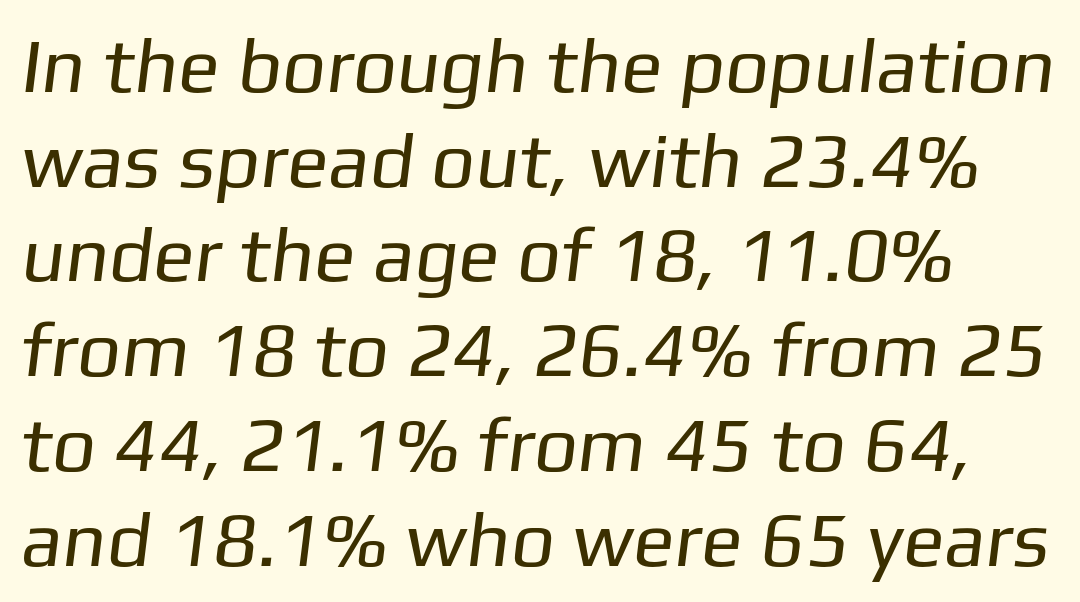
{"serif": "no", "bold": "no", "weight": "regular", "width": "normal", "stroke_contrast": "low", "x_height": "medium", "monospaced": "no", "underline": "no", "align": "left", "line_spacing_ratio": 1.23, "letter_spacing": "normal", "letter_spacing_em": 0.0, "glyph_px": 77}
